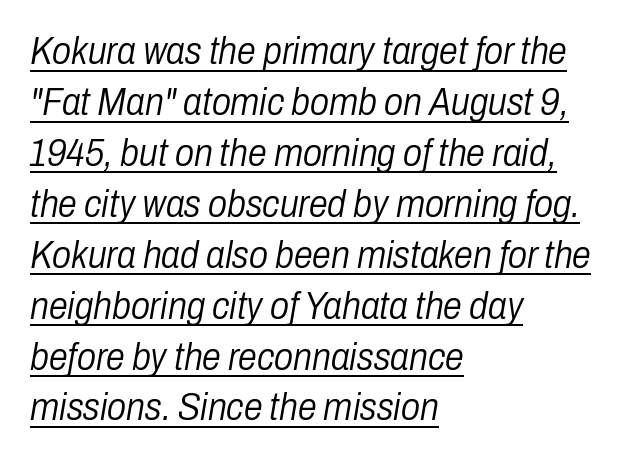
Think of a printed novel: that variable character pitch is what you see here. Default kerning and tracking; the words read as compact shapes. What's the leading like? Ordinary, nothing unusual. The letters look calm and open, with moderate or lighter stems.
